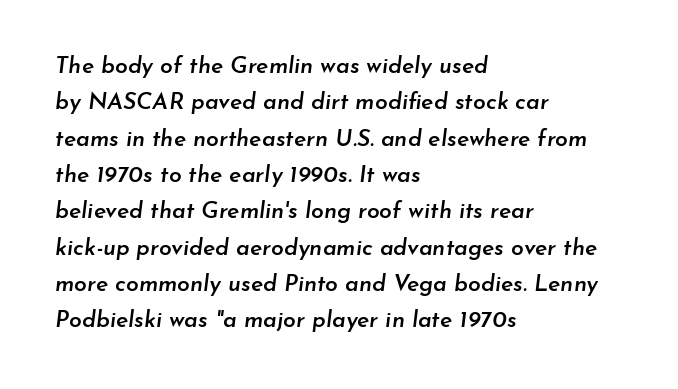
Q: Is the text bold? A: Semi-bold.
Q: Is the text italic (slanted)? A: Yes, it leans right by about 7 degrees.
Q: Is the text underlined? A: No.
Q: How is the paragraph aligned? A: Left-aligned.
Q: Is the spacing between letters normal or unusually wide? A: Normal.
Q: Is the spacing between lines tight, normal or loose? A: Normal.
